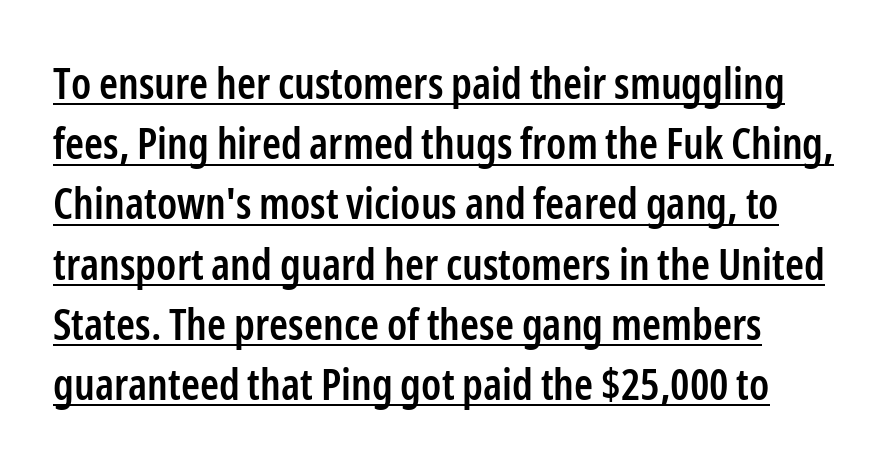
Q: Is the text bold? A: Semi-bold.
Q: Is the text italic (slanted)? A: No, it is upright.
Q: Is the typeface a serif or a sans-serif typeface? A: Sans-serif.
Q: Is the text underlined? A: Yes.
Q: Is the spacing between letters normal or unusually wide? A: Normal.
Q: Is the spacing between lines tight, normal or loose? A: Normal.
Q: Width (condensed, normal, or wide)? A: Condensed.
Q: Stroke contrast? A: Low.
Q: x-height? A: Medium.
Q: Monospaced? A: No.
